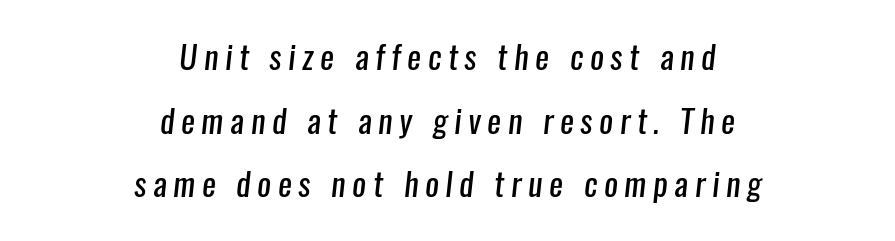
The image shows 33 px regular-weight, condensed sans-serif type; set centered, loose line spacing (1.93x), unusually wide letter spacing (+0.2 em), not underlined; low stroke contrast and a medium x-height.
